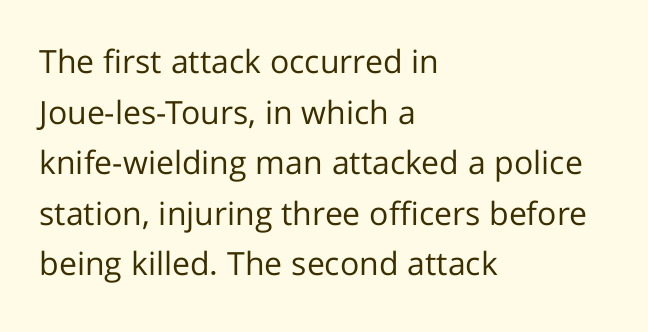
Q: Is the text bold? A: No.
Q: Is the text italic (slanted)? A: No, it is upright.
Q: Is the typeface a serif or a sans-serif typeface? A: Sans-serif.
Q: Is the text underlined? A: No.
Q: How is the paragraph aligned? A: Left-aligned.
Q: Is the spacing between letters normal or unusually wide? A: Normal.
Q: Is the spacing between lines tight, normal or loose? A: Normal.
Q: Width (condensed, normal, or wide)? A: Normal.
Q: Stroke contrast? A: Low.
Q: x-height? A: Medium.
Q: Monospaced? A: No.
